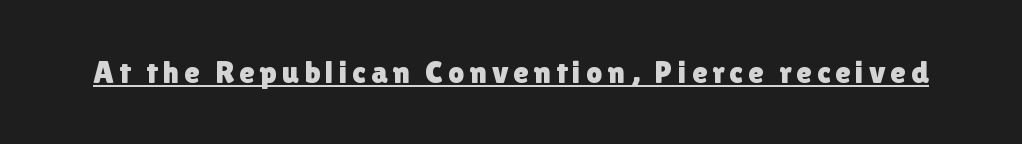
Q: Is the text italic (slanted)? A: No, it is upright.
Q: Is the typeface a serif or a sans-serif typeface? A: Sans-serif.
Q: Is the text underlined? A: Yes.
Q: Width (condensed, normal, or wide)? A: Normal.
Q: Stroke contrast? A: Low.
Q: x-height? A: Medium.
Q: Monospaced? A: No.
